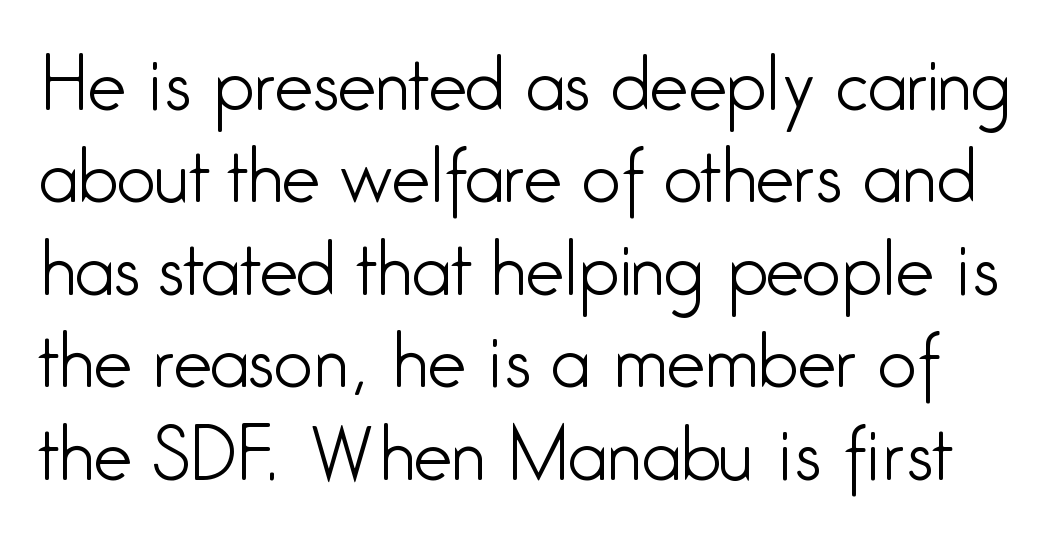
Q: Is the text bold? A: No.
Q: Is the text italic (slanted)? A: No, it is upright.
Q: Is the typeface a serif or a sans-serif typeface? A: Sans-serif.
Q: Is the text underlined? A: No.
Q: Is the spacing between letters normal or unusually wide? A: Normal.
Q: Is the spacing between lines tight, normal or loose? A: Normal.
Q: Width (condensed, normal, or wide)? A: Condensed.
Q: Stroke contrast? A: Low.
Q: x-height? A: Medium.
Q: Monospaced? A: No.
